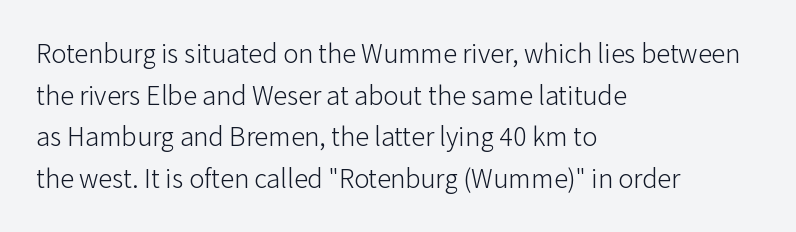
The image shows 28 px light sans-serif type, upright; set left-aligned, normal line spacing (1.49x), normal letter spacing, not underlined; low stroke contrast and a medium x-height.
